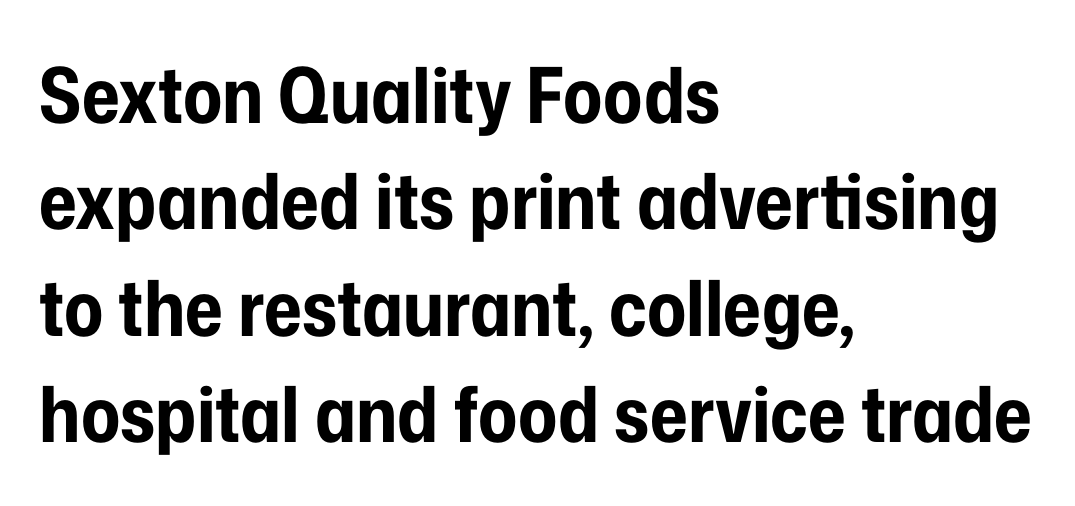
Q: Is the text bold? A: Yes.
Q: Is the text italic (slanted)? A: No, it is upright.
Q: Is the typeface a serif or a sans-serif typeface? A: Sans-serif.
Q: Is the text underlined? A: No.
Q: How is the paragraph aligned? A: Left-aligned.
Q: Is the spacing between letters normal or unusually wide? A: Normal.
Q: Is the spacing between lines tight, normal or loose? A: Normal.
Q: Width (condensed, normal, or wide)? A: Condensed.
Q: Stroke contrast? A: Low.
Q: x-height? A: Medium.
Q: Monospaced? A: No.
